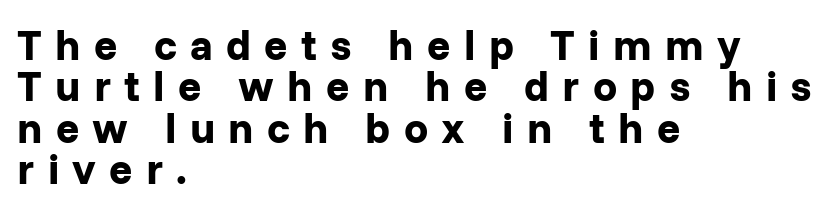
The glyphs in this specimen are sans serif. Every row of glyphs begins at an identical x-position on the left. The passage shown stacks its lines with hardly any gap. Unmarked baselines from the first word to the last.
